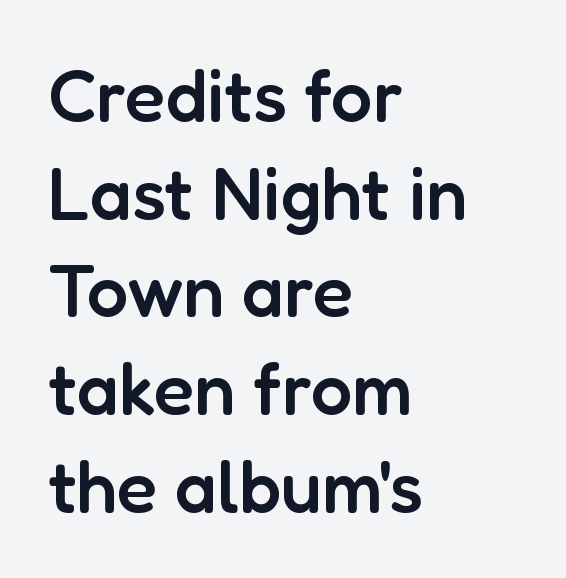
The image shows 74 px semibold sans-serif type, upright; set left-aligned, normal line spacing (1.32x), normal letter spacing, not underlined; low stroke contrast and a medium x-height.
